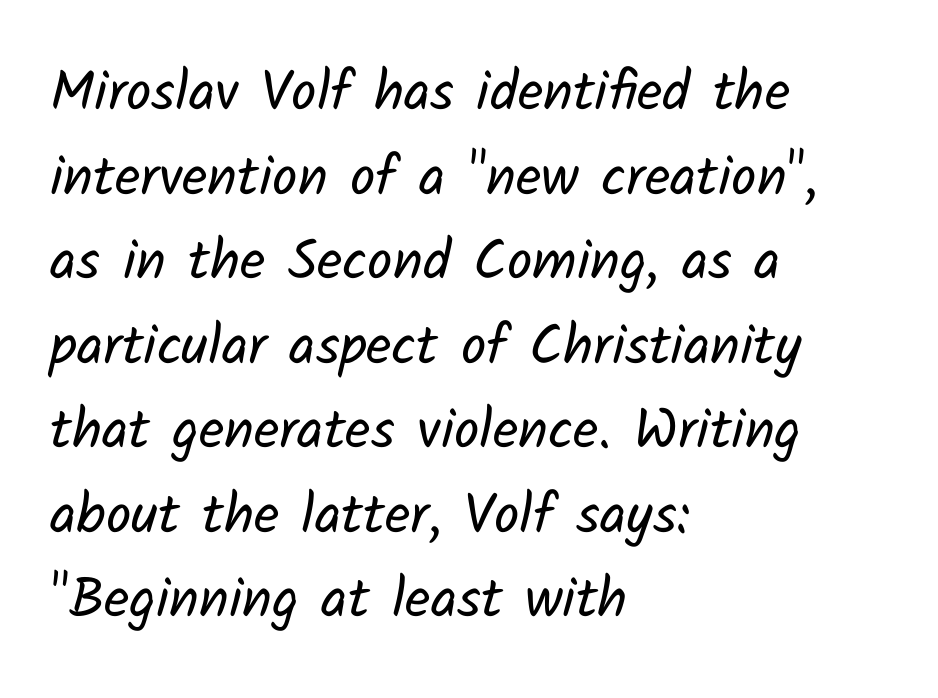
Q: Is the text bold? A: No.
Q: Is the typeface a serif or a sans-serif typeface? A: Sans-serif.
Q: Is the text underlined? A: No.
Q: How is the paragraph aligned? A: Left-aligned.
Q: Is the spacing between letters normal or unusually wide? A: Normal.
Q: Is the spacing between lines tight, normal or loose? A: Normal.
Q: Width (condensed, normal, or wide)? A: Normal.
Q: Stroke contrast? A: Low.
Q: x-height? A: Medium.
Q: Monospaced? A: No.
